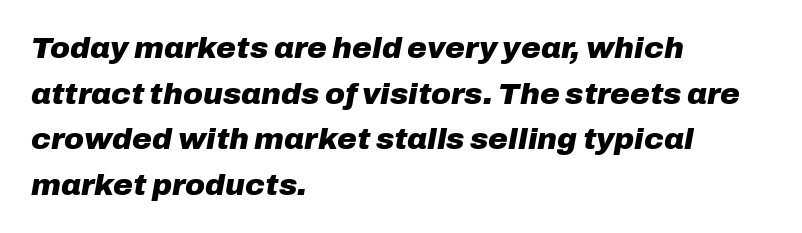
{"italic": "yes", "lean": "right", "slant_degrees": 10, "bold": "yes", "weight": "heavy", "width": "normal", "stroke_contrast": "low", "x_height": "medium", "monospaced": "no", "underline": "no", "align": "left", "line_spacing": "normal", "line_spacing_ratio": 1.52, "letter_spacing": "normal", "letter_spacing_em": 0.0, "glyph_px": 30}
